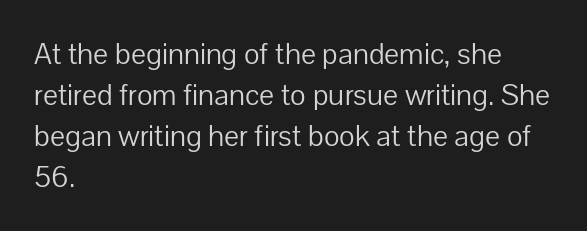
Q: Is the text bold? A: No.
Q: Is the text italic (slanted)? A: No, it is upright.
Q: Is the typeface a serif or a sans-serif typeface? A: Sans-serif.
Q: Is the text underlined? A: No.
Q: How is the paragraph aligned? A: Left-aligned.
Q: Is the spacing between letters normal or unusually wide? A: Normal.
Q: Is the spacing between lines tight, normal or loose? A: Normal.
Q: Width (condensed, normal, or wide)? A: Normal.
Q: Stroke contrast? A: Low.
Q: x-height? A: Medium.
Q: Monospaced? A: No.
